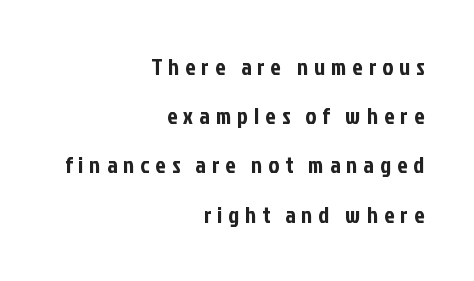
{"italic": "no", "underline": "no", "align": "right", "line_spacing": "loose", "line_spacing_ratio": 2.14, "letter_spacing": "wide", "letter_spacing_em": 0.26, "glyph_px": 23}
